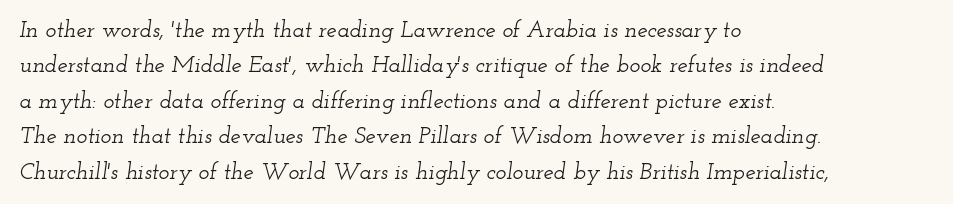
{"italic": "yes", "lean": "right", "slant_degrees": 12, "underline": "no", "align": "left", "line_spacing": "normal", "line_spacing_ratio": 1.54, "letter_spacing": "normal", "letter_spacing_em": 0.0, "glyph_px": 23}
